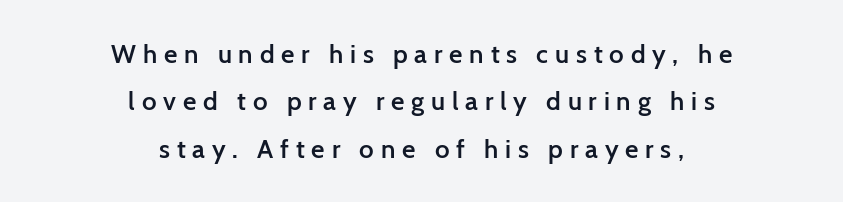
The image shows 26 px text type, upright; set centered, line spacing 1.82x, unusually wide letter spacing (+0.26 em), not underlined.
